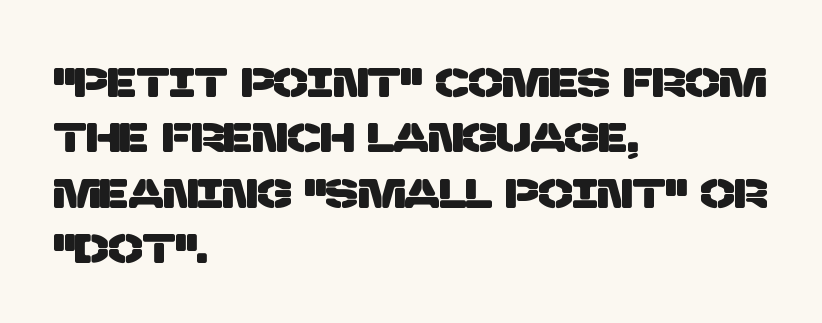
{"serif": "no", "width": "normal", "stroke_contrast": "low", "x_height": "large", "monospaced": "no", "underline": "no", "align": "left", "line_spacing": "normal", "line_spacing_ratio": 1.35, "letter_spacing": "normal", "letter_spacing_em": 0.0, "glyph_px": 41}
